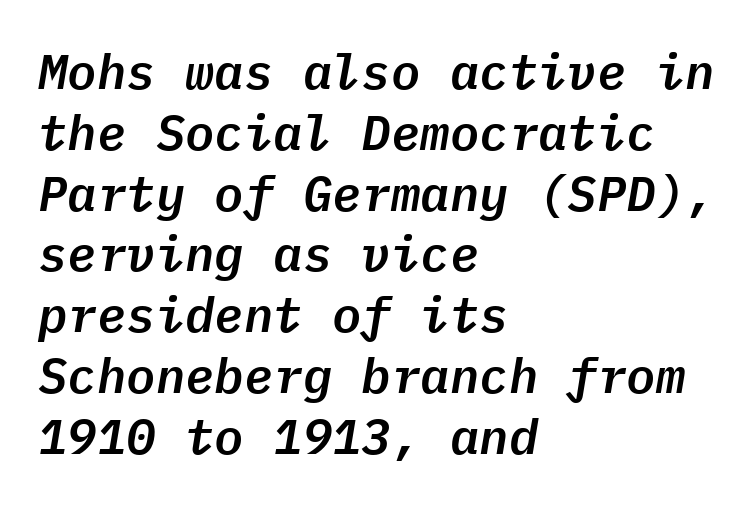
{"italic": "yes", "lean": "right", "slant_degrees": 9, "width": "normal", "stroke_contrast": "low", "x_height": "medium", "monospaced": "yes", "underline": "no", "align": "left", "line_spacing_ratio": 1.24, "letter_spacing": "normal", "letter_spacing_em": 0.0, "glyph_px": 49}
